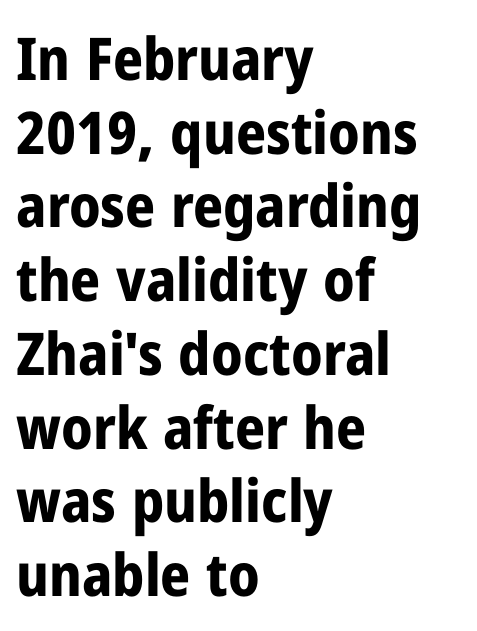
{"serif": "no", "italic": "no", "bold": "yes", "weight": "bold", "width": "condensed", "stroke_contrast": "low", "x_height": "medium", "monospaced": "no", "underline": "no", "align": "left", "line_spacing": "normal", "line_spacing_ratio": 1.25, "letter_spacing": "normal", "letter_spacing_em": 0.0, "glyph_px": 59}
